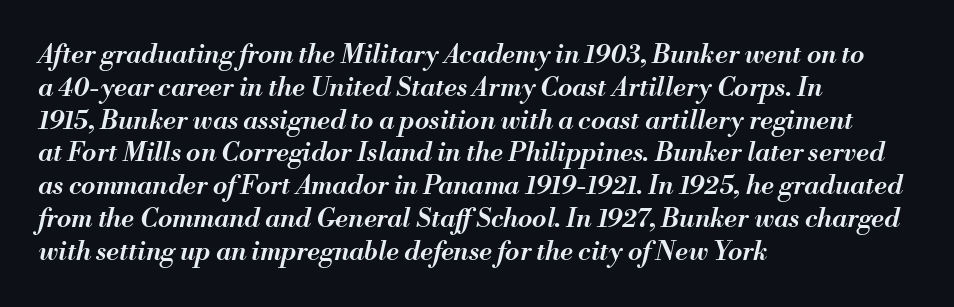
Q: Is the text bold? A: Semi-bold.
Q: Is the text italic (slanted)? A: Yes, it leans right by about 13 degrees.
Q: Is the text underlined? A: No.
Q: How is the paragraph aligned? A: Left-aligned.
Q: Is the spacing between letters normal or unusually wide? A: Normal.
Q: Is the spacing between lines tight, normal or loose? A: Normal.
